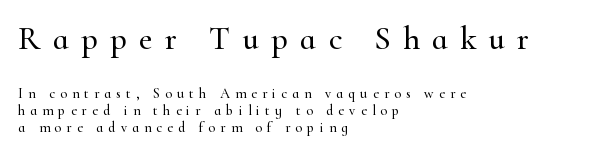
Q: Is the text italic (slanted)? A: No, it is upright.
Q: Is the typeface a serif or a sans-serif typeface? A: Serif.
Q: Is the text underlined? A: No.
Q: How is the paragraph aligned? A: Left-aligned.
Q: Is the spacing between letters normal or unusually wide? A: Unusually wide.
Q: Which block of text is set in a larger size, the first (top) or the second (bottom)? A: The first (top) one.
Q: Width (condensed, normal, or wide)? A: Normal.
Q: Stroke contrast? A: High.
Q: x-height? A: Small.
Q: Monospaced? A: No.
